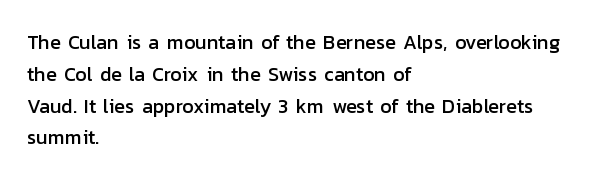
Q: Is the text italic (slanted)? A: No, it is upright.
Q: Is the text underlined? A: No.
Q: How is the paragraph aligned? A: Left-aligned.
Q: Is the spacing between letters normal or unusually wide? A: Normal.
Q: Is the spacing between lines tight, normal or loose? A: Normal.
